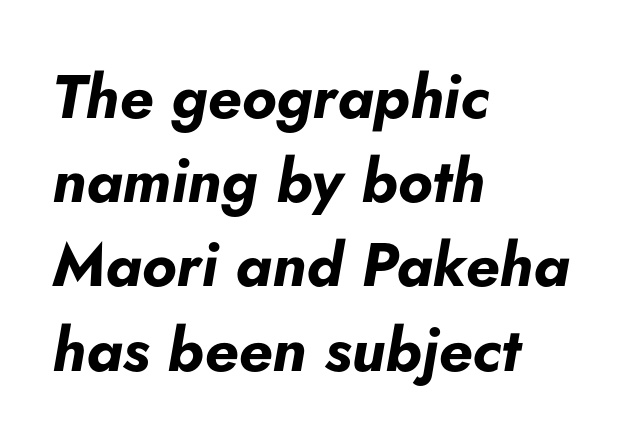
The image shows 61 px bold type, italic (leaning right); set left-aligned, normal line spacing (1.38x), normal letter spacing, not underlined; low stroke contrast and a small x-height.
